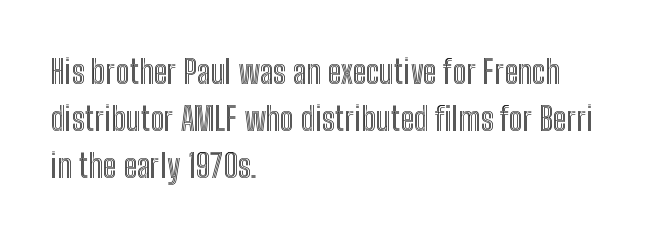
{"italic": "no", "width": "condensed", "x_height": "medium", "monospaced": "no", "underline": "no", "align": "left", "line_spacing": "normal", "line_spacing_ratio": 1.42, "letter_spacing": "normal", "letter_spacing_em": 0.0, "glyph_px": 33}
